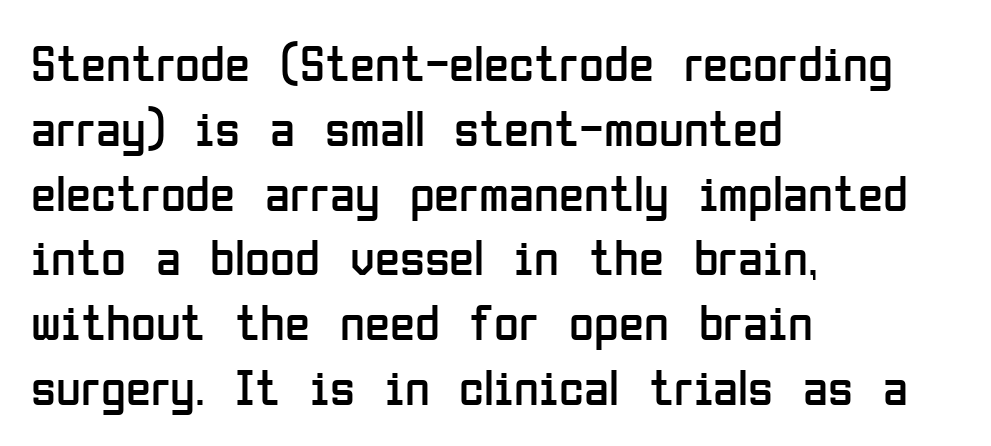
{"serif": "no", "italic": "no", "bold": "no", "weight": "regular", "width": "condensed", "stroke_contrast": "low", "x_height": "medium", "monospaced": "no", "underline": "no", "align": "left", "line_spacing": "normal", "line_spacing_ratio": 1.27, "letter_spacing": "normal", "letter_spacing_em": 0.0, "glyph_px": 51}
